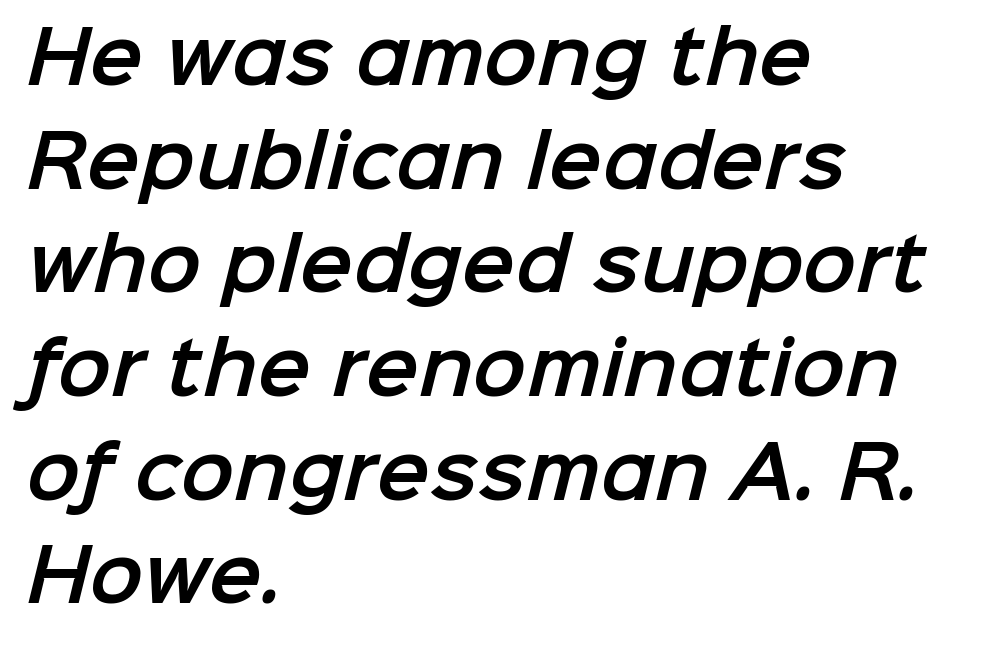
The image shows 71 px sans-serif type; set left-aligned, normal line spacing (1.46x), normal letter spacing, not underlined; low stroke contrast and a medium x-height.
